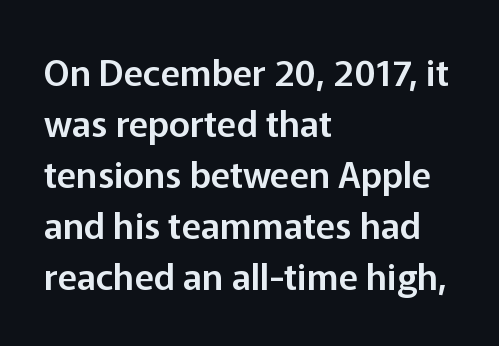
{"serif": "no", "italic": "no", "width": "normal", "stroke_contrast": "low", "x_height": "medium", "monospaced": "no", "underline": "no", "align": "left", "line_spacing": "normal", "line_spacing_ratio": 1.42, "letter_spacing": "normal", "letter_spacing_em": 0.0, "glyph_px": 36}
